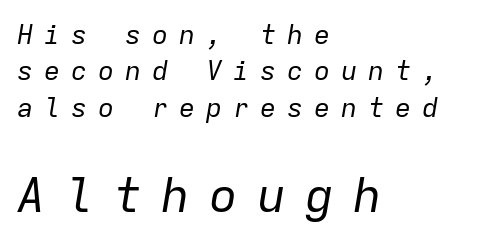
Q: Is the text bold? A: No.
Q: Is the text italic (slanted)? A: Yes, it leans right by about 9 degrees.
Q: Is the text underlined? A: No.
Q: How is the paragraph aligned? A: Left-aligned.
Q: Is the spacing between letters normal or unusually wide? A: Unusually wide.
Q: Is the spacing between lines tight, normal or loose? A: Normal.
Q: Which block of text is set in a larger size, the first (top) or the second (bottom)? A: The second (bottom) one.
Q: Width (condensed, normal, or wide)? A: Normal.
Q: Stroke contrast? A: Low.
Q: x-height? A: Medium.
Q: Monospaced? A: Yes.
